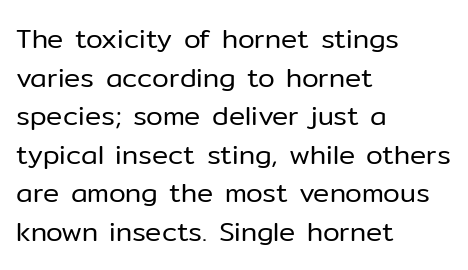
Stroke thickness stays within the range of a standard reading face or lighter. Notice how descenders clear the ascenders below comfortably — that's standard leading. There is no visible air inserted between adjacent glyphs. Casual observation: everything's shoved over to the left. The specimen omits any rule beneath the text block's lines. The letters stand straight up with perfectly vertical stems.
